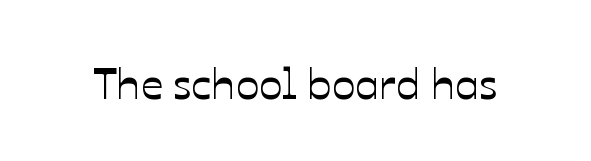
Q: Is the text italic (slanted)? A: No, it is upright.
Q: Is the text underlined? A: No.
Q: Is the spacing between letters normal or unusually wide? A: Normal.
Q: Width (condensed, normal, or wide)? A: Normal.
Q: Stroke contrast? A: Low.
Q: x-height? A: Medium.
Q: Monospaced? A: No.
